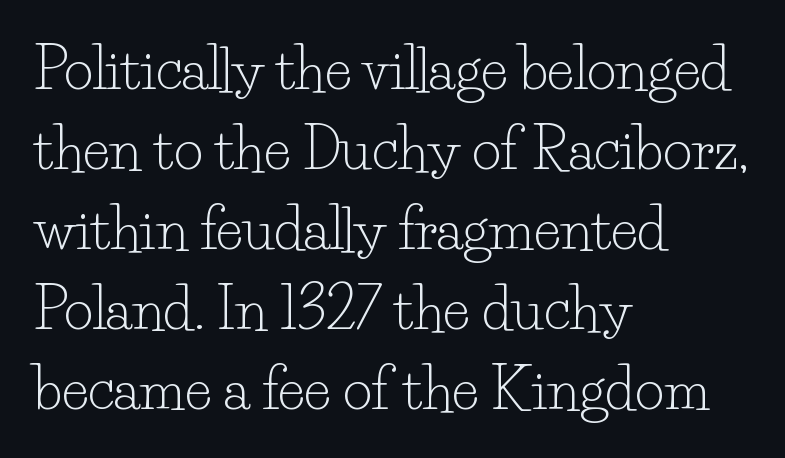
The image shows 56 px light serif type, upright; set left-aligned, normal line spacing (1.43x), normal letter spacing, not underlined; low stroke contrast and a small x-height.
